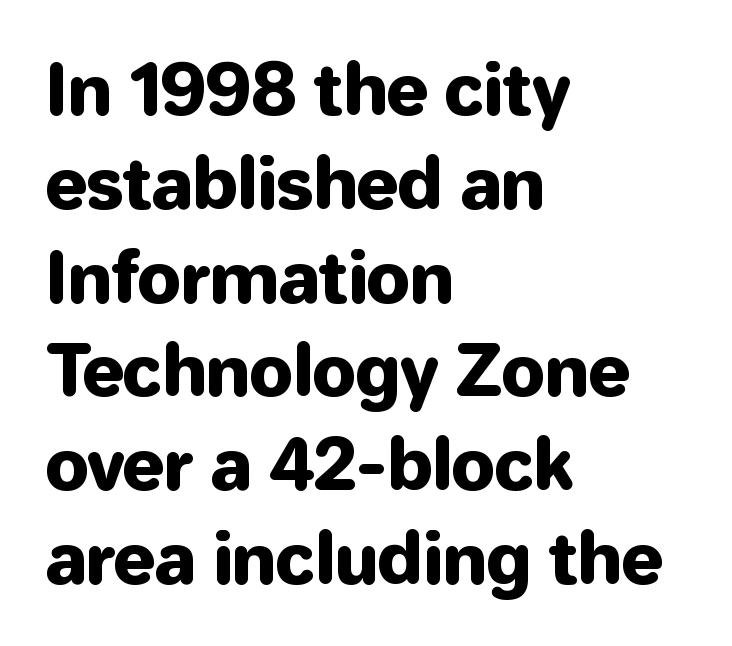
{"serif": "no", "italic": "no", "width": "normal", "stroke_contrast": "low", "x_height": "medium", "monospaced": "no", "underline": "no", "align": "left", "line_spacing": "normal", "line_spacing_ratio": 1.34, "letter_spacing": "normal", "letter_spacing_em": 0.0, "glyph_px": 70}
